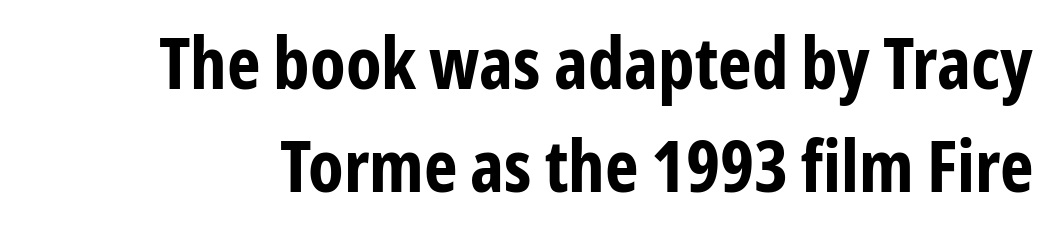
{"serif": "no", "italic": "no", "bold": "yes", "weight": "bold", "width": "condensed", "stroke_contrast": "low", "x_height": "medium", "monospaced": "no", "underline": "no", "line_spacing": "normal", "line_spacing_ratio": 1.43, "letter_spacing": "normal", "letter_spacing_em": 0.0, "glyph_px": 72}
